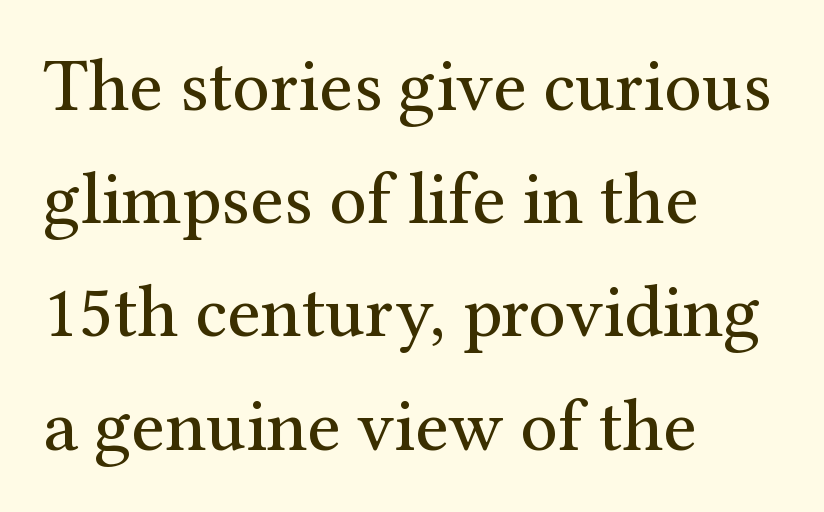
Q: Is the text bold? A: No.
Q: Is the text italic (slanted)? A: No, it is upright.
Q: Is the typeface a serif or a sans-serif typeface? A: Serif.
Q: Is the text underlined? A: No.
Q: How is the paragraph aligned? A: Left-aligned.
Q: Is the spacing between letters normal or unusually wide? A: Normal.
Q: Is the spacing between lines tight, normal or loose? A: Normal.
Q: Width (condensed, normal, or wide)? A: Normal.
Q: Stroke contrast? A: Medium.
Q: x-height? A: Medium.
Q: Monospaced? A: No.
